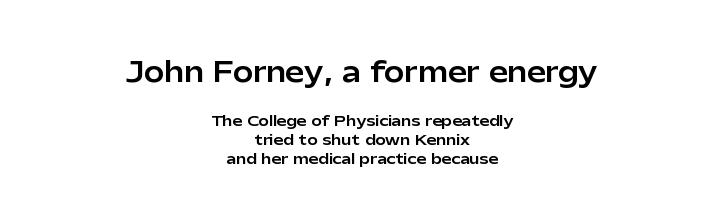
Q: Is the text italic (slanted)? A: No, it is upright.
Q: Is the text underlined? A: No.
Q: How is the paragraph aligned? A: Centered.
Q: Is the spacing between letters normal or unusually wide? A: Normal.
Q: Is the spacing between lines tight, normal or loose? A: Normal.
Q: Which block of text is set in a larger size, the first (top) or the second (bottom)? A: The first (top) one.
